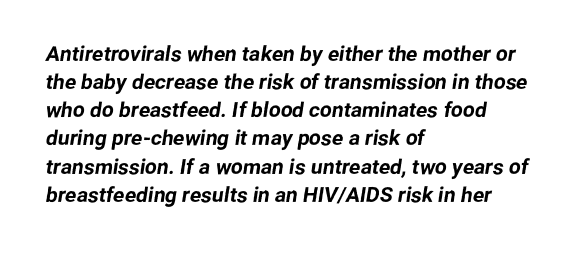
{"underline": "no", "align": "left", "line_spacing": "normal", "line_spacing_ratio": 1.34, "letter_spacing": "normal", "letter_spacing_em": 0.0, "glyph_px": 21}
